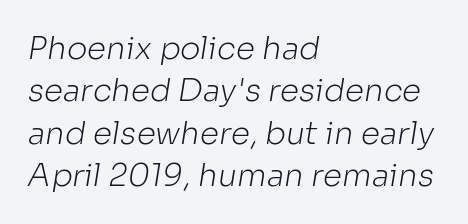
Bare-footed words on every line. The lines sit at an ordinary, default distance from one another. Each letter keeps its own natural width here, so spacing adapts to shape. The characters display no serif detailing; their extremities are plain. Caption: multi-line text, flush left, ragged right. Here the glyphs are tracked normally, forming tight word shapes.
